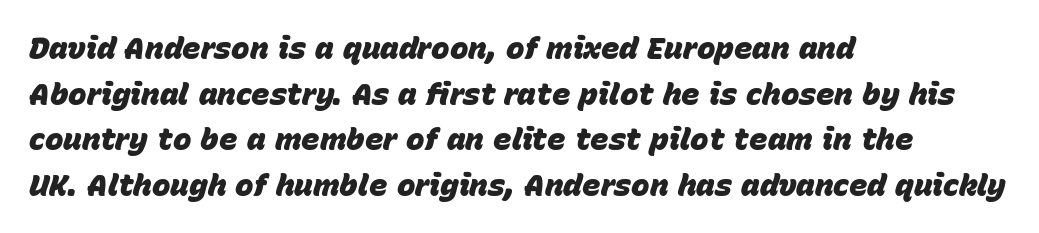
Q: Is the text bold? A: Yes.
Q: Is the text italic (slanted)? A: Yes, it leans right by about 15 degrees.
Q: Is the text underlined? A: No.
Q: How is the paragraph aligned? A: Left-aligned.
Q: Is the spacing between letters normal or unusually wide? A: Normal.
Q: Is the spacing between lines tight, normal or loose? A: Normal.
Q: Width (condensed, normal, or wide)? A: Normal.
Q: Stroke contrast? A: Low.
Q: x-height? A: Large.
Q: Monospaced? A: No.
